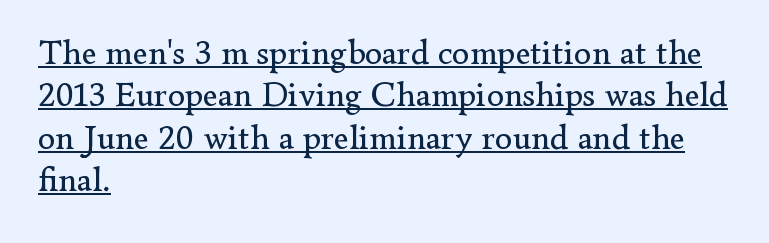
Q: Is the text bold? A: No.
Q: Is the text italic (slanted)? A: No, it is upright.
Q: Is the typeface a serif or a sans-serif typeface? A: Serif.
Q: Is the text underlined? A: Yes.
Q: How is the paragraph aligned? A: Left-aligned.
Q: Is the spacing between letters normal or unusually wide? A: Normal.
Q: Width (condensed, normal, or wide)? A: Normal.
Q: Stroke contrast? A: Low.
Q: x-height? A: Small.
Q: Monospaced? A: No.
